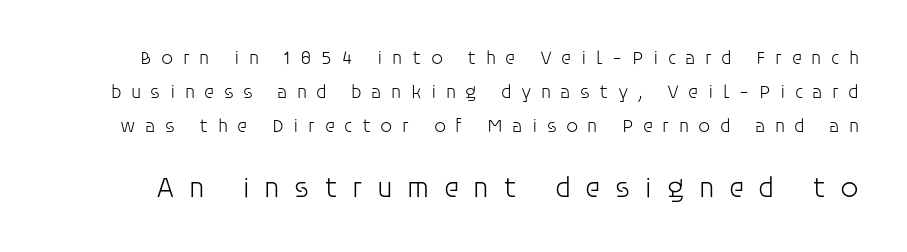
{"serif": "no", "italic": "no", "bold": "no", "weight": "light", "width": "normal", "stroke_contrast": "low", "x_height": "large", "monospaced": "no", "underline": "no", "line_spacing_ratio": 1.79, "letter_spacing": "wide", "letter_spacing_em": 0.49, "larger_block": "second", "size_ratio": 1.53, "glyph_px": 29}
